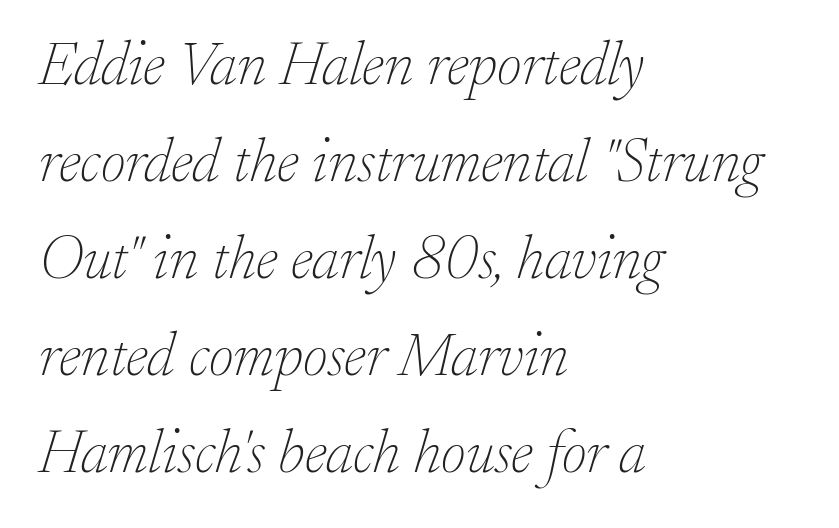
Q: Is the text bold? A: No.
Q: Is the text italic (slanted)? A: Yes, it leans right by about 17 degrees.
Q: Is the typeface a serif or a sans-serif typeface? A: Serif.
Q: Is the text underlined? A: No.
Q: How is the paragraph aligned? A: Left-aligned.
Q: Is the spacing between letters normal or unusually wide? A: Normal.
Q: Is the spacing between lines tight, normal or loose? A: Normal.
Q: Width (condensed, normal, or wide)? A: Normal.
Q: Stroke contrast? A: Low.
Q: x-height? A: Small.
Q: Monospaced? A: No.
